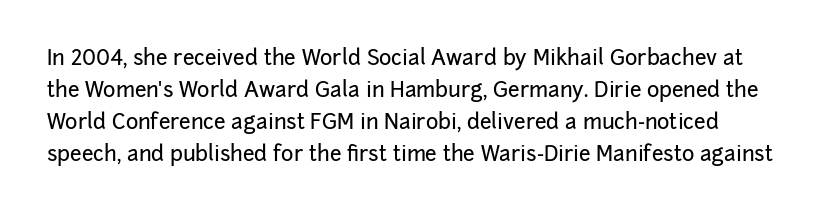
The image shows 21 px text type, upright; set normal line spacing (1.52x), normal letter spacing, not underlined.
